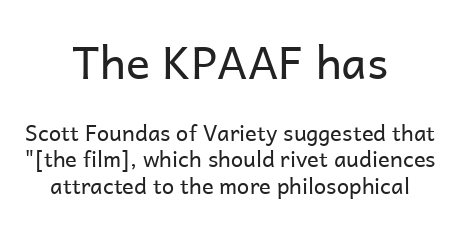
{"serif": "no", "italic": "no", "bold": "no", "weight": "regular", "width": "normal", "stroke_contrast": "low", "x_height": "medium", "monospaced": "no", "underline": "no", "align": "center", "line_spacing_ratio": 1.2, "letter_spacing": "normal", "letter_spacing_em": 0.0, "larger_block": "first", "size_ratio": 2.05, "glyph_px": 45}
